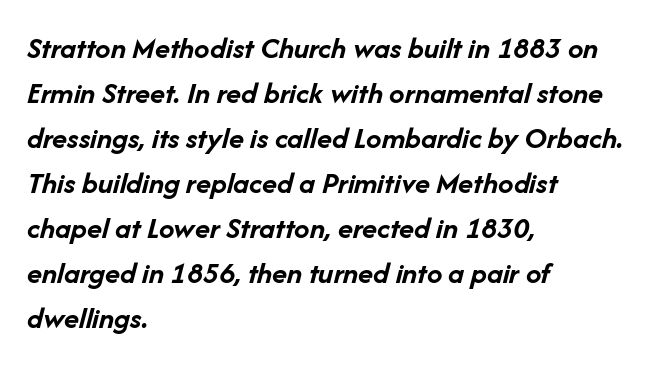
The text carries the slant typical of an italic or oblique font. The line-height multiplier appears to be the usual default. Each word holds together tightly as a unit, with standard inter-letter gaps. If you drew a ruler down the left edge, every line would touch it. Caption: bold face, heavy strokes. Think of a printed novel: that variable character pitch is what you see here.
